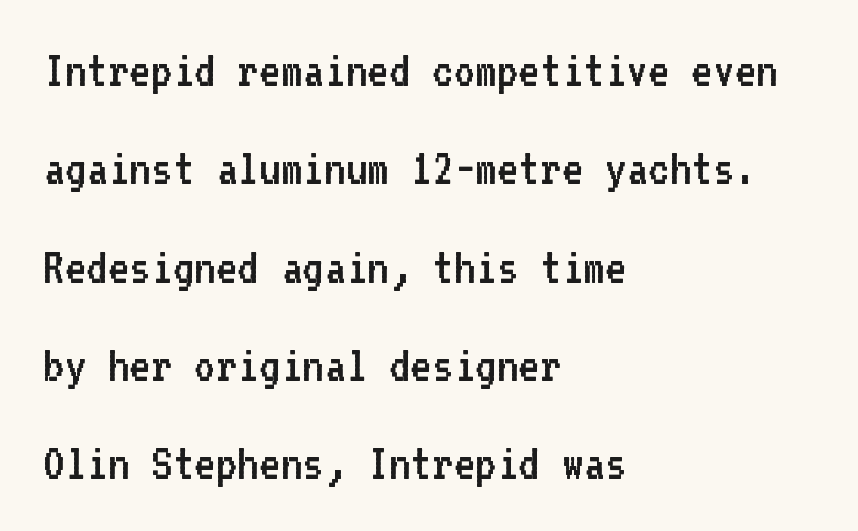
{"serif": "no", "italic": "no", "bold": "no", "weight": "regular", "width": "normal", "stroke_contrast": "low", "x_height": "medium", "monospaced": "yes", "underline": "no", "align": "left", "line_spacing_ratio": 1.89, "letter_spacing": "normal", "letter_spacing_em": 0.0, "glyph_px": 52}
